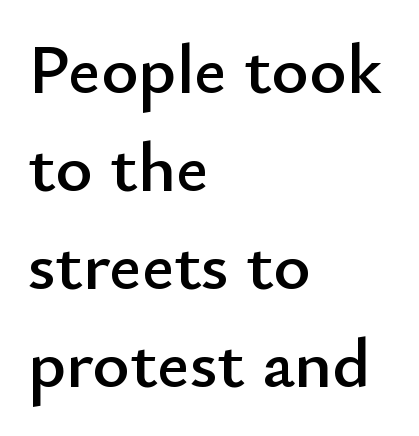
The image shows 71 px sans-serif type, upright; set left-aligned, normal line spacing (1.38x), normal letter spacing, not underlined; low stroke contrast and a small x-height.
